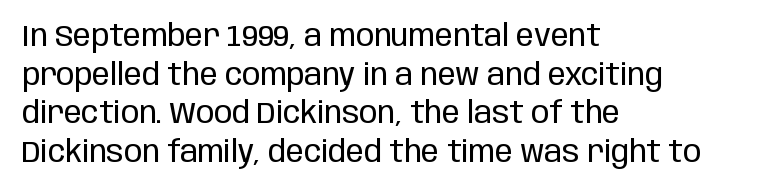
{"serif": "no", "italic": "no", "bold": "no", "weight": "regular", "width": "condensed", "stroke_contrast": "low", "x_height": "large", "monospaced": "no", "underline": "no", "align": "left", "line_spacing": "normal", "line_spacing_ratio": 1.29, "letter_spacing": "normal", "letter_spacing_em": 0.0, "glyph_px": 30}
